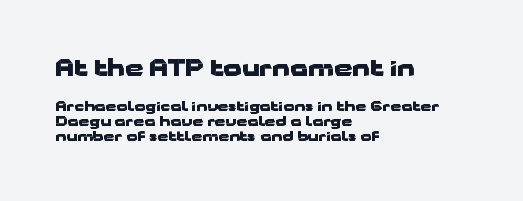
What weight is shown? A full bold with thick strokes. Every character sits straight up, as roman type does. This sample uses plain, unmodified letter spacing. Block one is the big one; block two sits smaller underneath. Baseline-to-baseline distance is barely more than the letter height.
